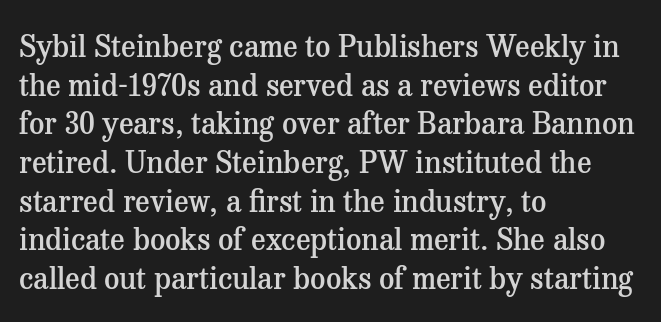
Q: Is the text bold? A: Semi-bold.
Q: Is the text italic (slanted)? A: No, it is upright.
Q: Is the typeface a serif or a sans-serif typeface? A: Serif.
Q: Is the text underlined? A: No.
Q: How is the paragraph aligned? A: Left-aligned.
Q: Is the spacing between letters normal or unusually wide? A: Normal.
Q: Is the spacing between lines tight, normal or loose? A: Normal.
Q: Width (condensed, normal, or wide)? A: Normal.
Q: Stroke contrast? A: Medium.
Q: x-height? A: Medium.
Q: Monospaced? A: No.
